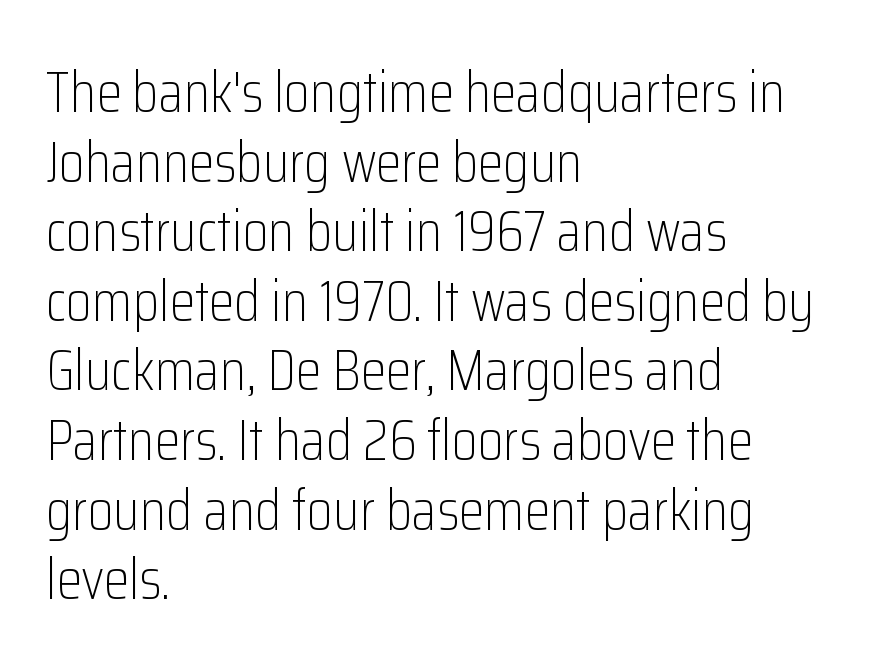
This rendering employs a face without finishing strokes, i.e., a sans-serif. Nobody drew a line under any word here. Vertical stems look standard width or narrower in stroke. Italic? Not at all — the glyphs are vertical.
